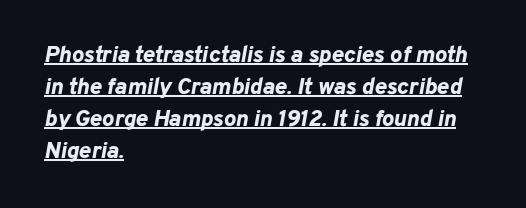
{"italic": "yes", "lean": "right", "slant_degrees": 10, "bold": "yes", "underline": "yes", "align": "left", "line_spacing": "normal", "line_spacing_ratio": 1.39, "letter_spacing": "normal", "letter_spacing_em": 0.0, "glyph_px": 23}
